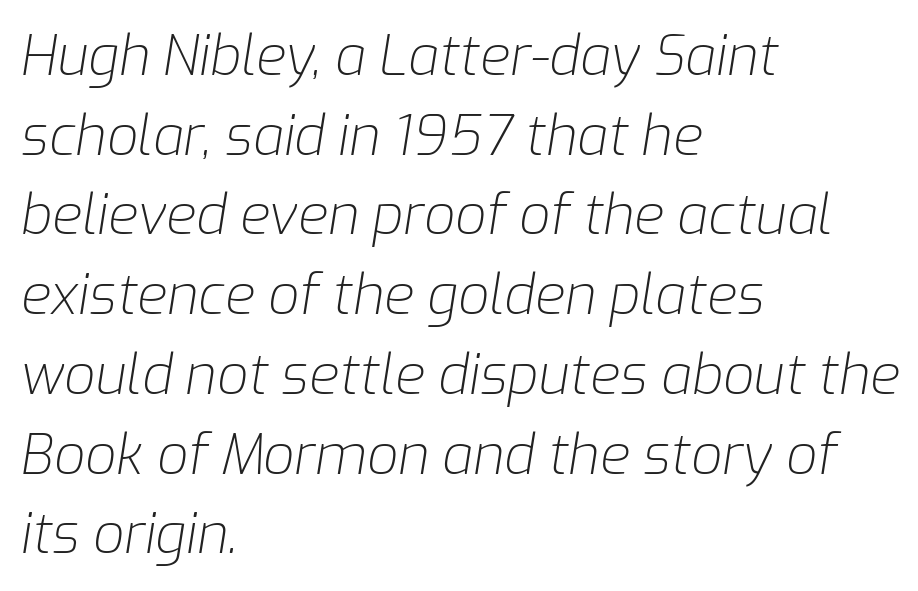
Q: Is the text bold? A: No.
Q: Is the text italic (slanted)? A: Yes, it leans right by about 9 degrees.
Q: Is the text underlined? A: No.
Q: How is the paragraph aligned? A: Left-aligned.
Q: Is the spacing between letters normal or unusually wide? A: Normal.
Q: Is the spacing between lines tight, normal or loose? A: Normal.
Q: Width (condensed, normal, or wide)? A: Normal.
Q: Stroke contrast? A: Low.
Q: x-height? A: Medium.
Q: Monospaced? A: No.
